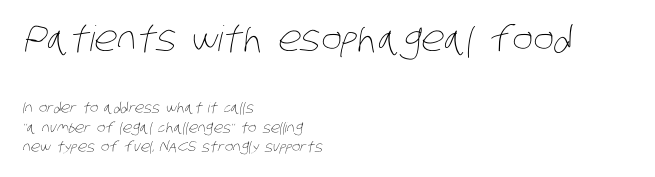
The image shows 35 px thin, condensed type; set left-aligned, normal line spacing (1.42x), normal letter spacing, not underlined; the first (top) block is 2.5x larger; low stroke contrast and a large x-height.
